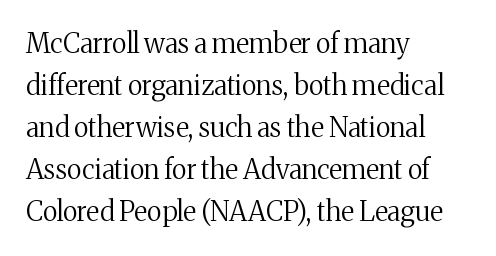
{"italic": "no", "bold": "no", "underline": "no", "align": "left", "line_spacing": "normal", "line_spacing_ratio": 1.56, "letter_spacing": "normal", "letter_spacing_em": 0.0, "glyph_px": 27}
